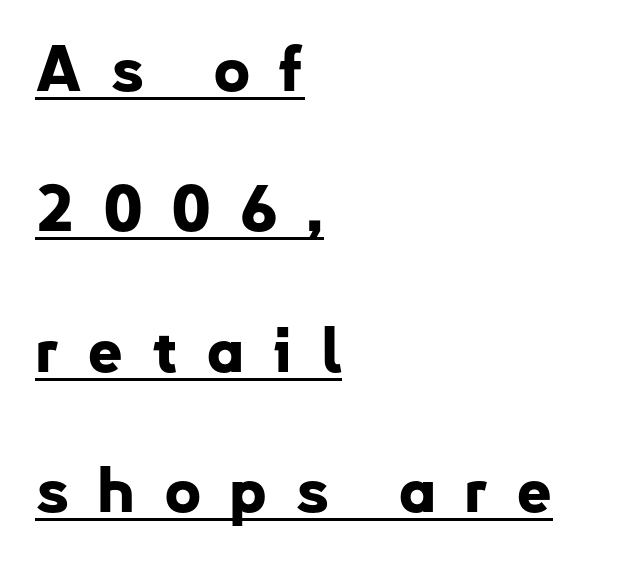
The setting favours the left margin, as ordinary paragraphs usually do. Tall strokes in this sample are plumb rather than angled. The specimen includes a rule beneath the text block's lines. Between one letter and the next there's a generous, obvious gap.
